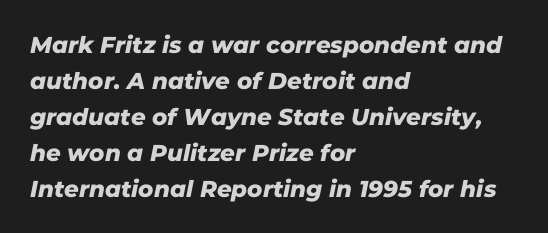
{"underline": "no", "align": "left", "line_spacing": "normal", "line_spacing_ratio": 1.56, "letter_spacing": "normal", "letter_spacing_em": 0.0, "glyph_px": 23}
